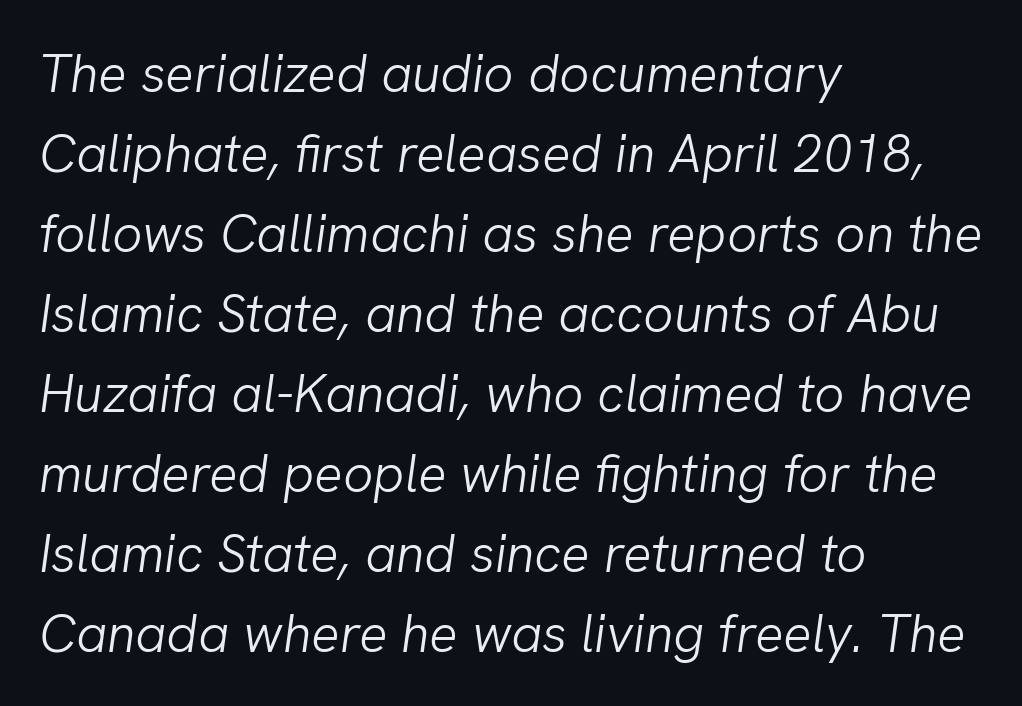
Q: Is the text bold? A: No.
Q: Is the text italic (slanted)? A: Yes, it leans right by about 8 degrees.
Q: Is the text underlined? A: No.
Q: How is the paragraph aligned? A: Left-aligned.
Q: Is the spacing between letters normal or unusually wide? A: Normal.
Q: Is the spacing between lines tight, normal or loose? A: Normal.
Q: Width (condensed, normal, or wide)? A: Normal.
Q: Stroke contrast? A: Low.
Q: x-height? A: Medium.
Q: Monospaced? A: No.
